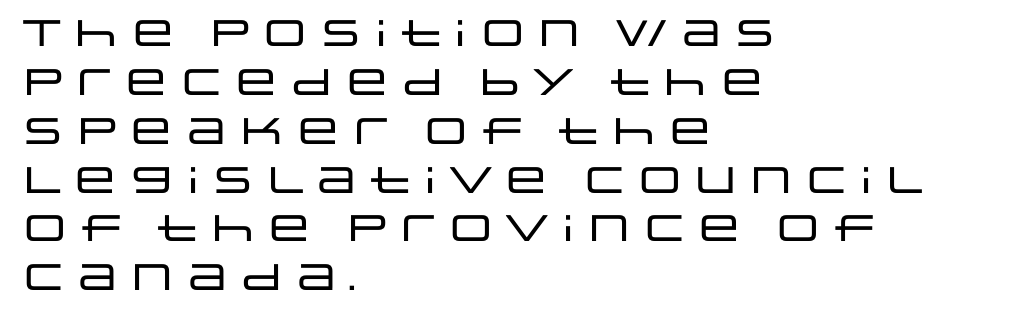
To sum up the face: it is a sans, with no serifs. Compared with a centered layout, this one pins lines to the left instead. Check the space under the baseline: it is left empty. The rendering keeps characters at their native spacing. Is this a fixed-width face? No — the glyphs have proportional, varying widths. Italic: no, the glyphs are upright roman.
